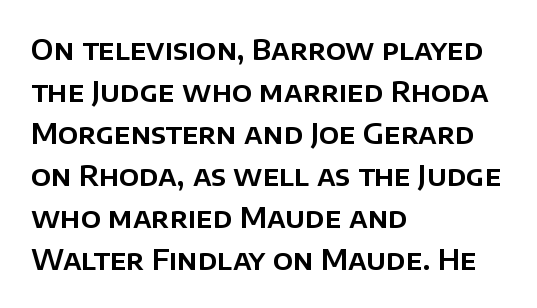
Q: Is the text italic (slanted)? A: No, it is upright.
Q: Is the typeface a serif or a sans-serif typeface? A: Sans-serif.
Q: Is the text underlined? A: No.
Q: How is the paragraph aligned? A: Left-aligned.
Q: Is the spacing between letters normal or unusually wide? A: Normal.
Q: Is the spacing between lines tight, normal or loose? A: Normal.
Q: Width (condensed, normal, or wide)? A: Normal.
Q: Stroke contrast? A: Low.
Q: x-height? A: Large.
Q: Monospaced? A: No.
